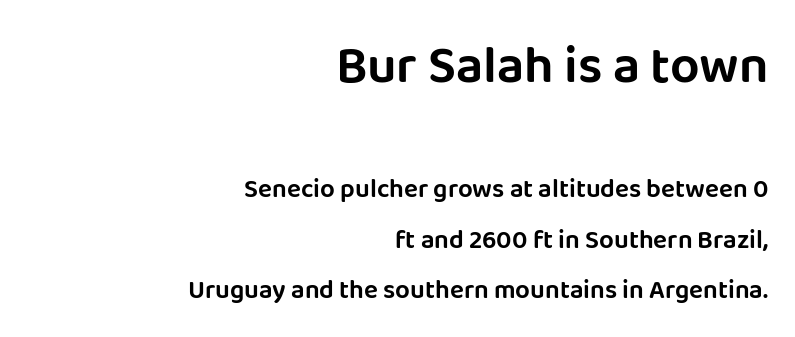
{"serif": "no", "italic": "no", "width": "normal", "stroke_contrast": "low", "x_height": "large", "monospaced": "no", "underline": "no", "align": "right", "line_spacing": "loose", "line_spacing_ratio": 1.94, "letter_spacing": "normal", "letter_spacing_em": 0.0, "larger_block": "first", "size_ratio": 2.0, "glyph_px": 52}
